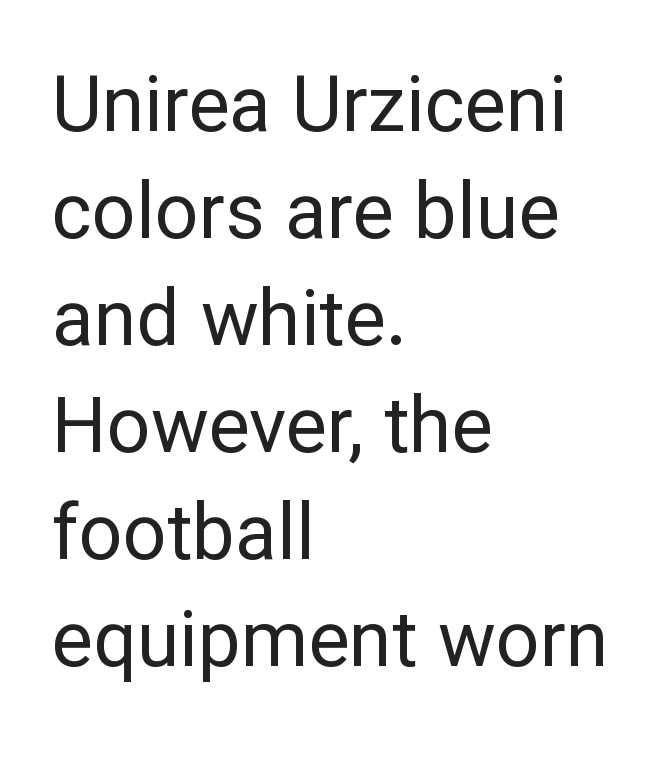
The image shows 77 px regular-weight sans-serif type, upright; set left-aligned, normal line spacing (1.39x), normal letter spacing, not underlined; low stroke contrast and a medium x-height.
